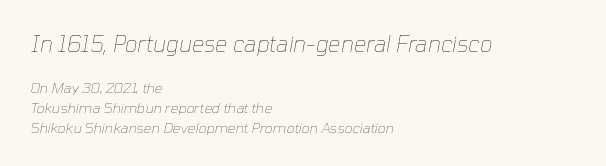
Q: Is the text bold? A: No.
Q: Is the text italic (slanted)? A: Yes, it leans right by about 10 degrees.
Q: Is the text underlined? A: No.
Q: How is the paragraph aligned? A: Left-aligned.
Q: Is the spacing between letters normal or unusually wide? A: Normal.
Q: Is the spacing between lines tight, normal or loose? A: Normal.
Q: Which block of text is set in a larger size, the first (top) or the second (bottom)? A: The first (top) one.
